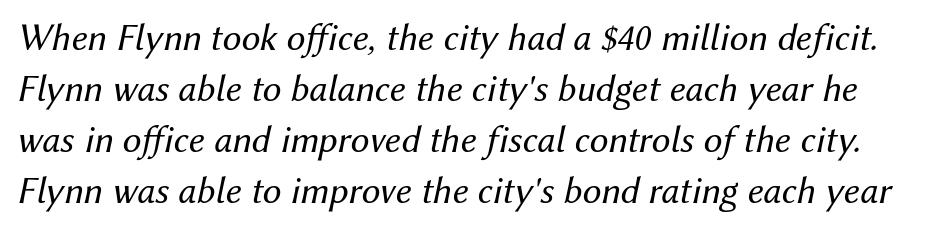
The image shows 38 px regular-weight type, italic (leaning right); set normal line spacing (1.34x), normal letter spacing, not underlined; medium stroke contrast and a medium x-height.
